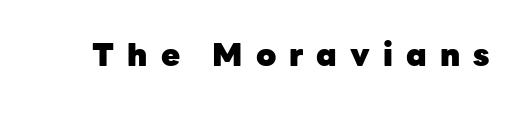
Letter spacing: wide. Proportional: the letters do not fall into vertical columns. Unlike a traditional serif, this face leaves its strokes unadorned. On the weight axis this lands at bold, roughly 700.
